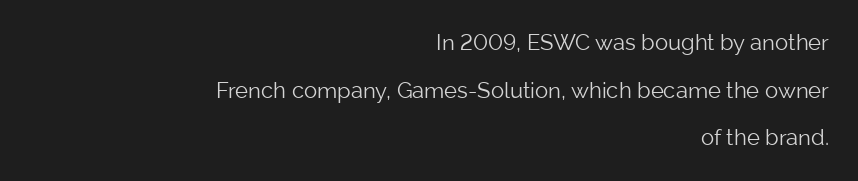
{"italic": "no", "bold": "no", "underline": "no", "align": "right", "line_spacing": "loose", "line_spacing_ratio": 2.16, "letter_spacing": "normal", "letter_spacing_em": 0.0, "glyph_px": 22}
